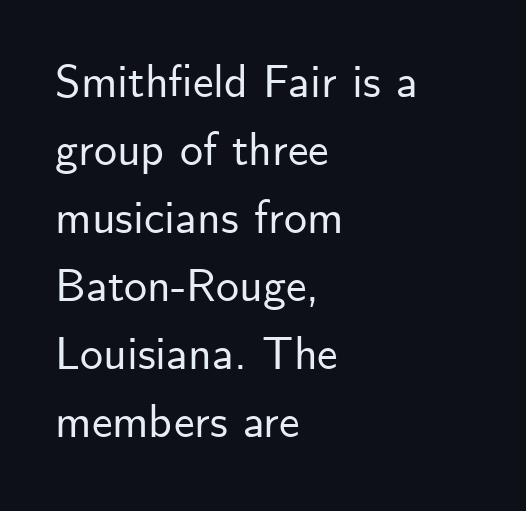
Character widths vary here, with narrow letters taking less room than wide ones. Observe the ordinary spacing: letters are neighbours, not strangers. All the whitespace from short lines collects on the right. Descenders hang freely into open space. No feet cap the strokes, marking this as sans-serif type. The line-height multiplier appears to be the usual default.
